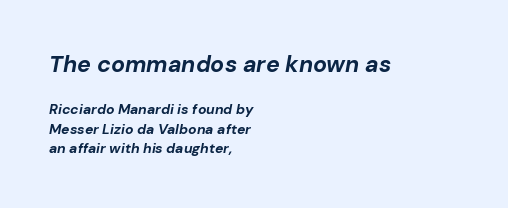
The image shows 23 px bold type, italic (leaning right); set left-aligned, normal line spacing (1.41x), normal letter spacing, not underlined; the first (top) block is 1.64x larger.
